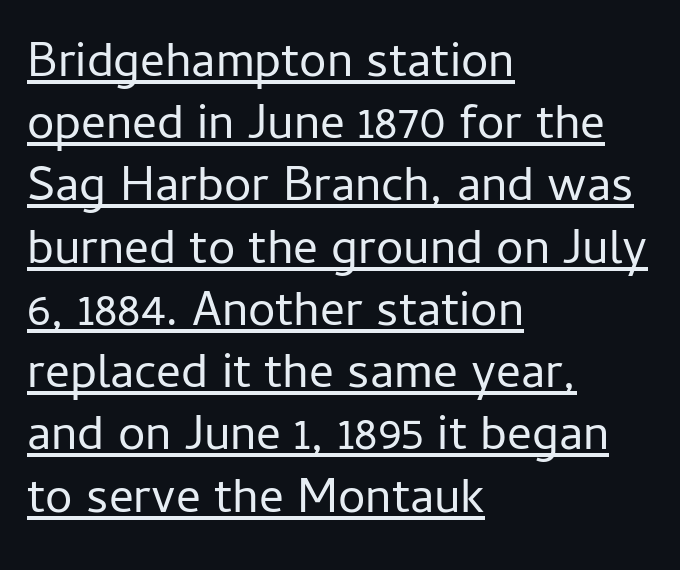
The image shows 49 px regular-weight sans-serif type, upright; set left-aligned, normal line spacing (1.27x), normal letter spacing, underlined; low stroke contrast and a medium x-height.
